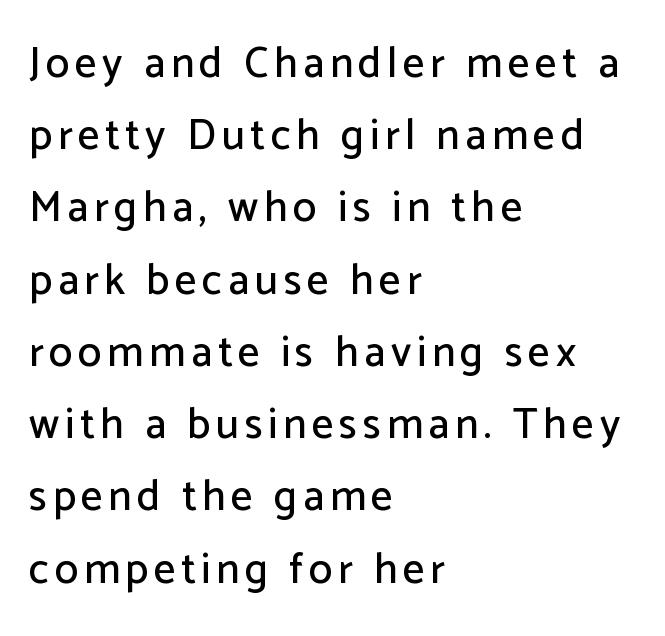
The image shows 43 px sans-serif type, upright; set left-aligned, normal line spacing (1.68x), not underlined; low stroke contrast and a medium x-height.
